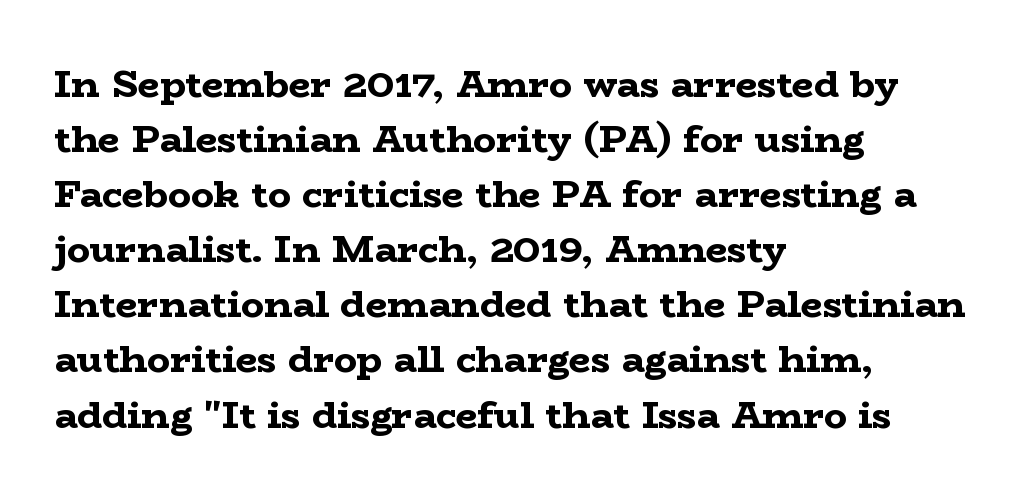
{"serif": "yes", "italic": "no", "bold": "yes", "weight": "bold", "width": "wide", "stroke_contrast": "low", "x_height": "medium", "monospaced": "no", "underline": "no", "align": "left", "line_spacing": "normal", "line_spacing_ratio": 1.45, "letter_spacing": "normal", "letter_spacing_em": 0.0, "glyph_px": 38}
